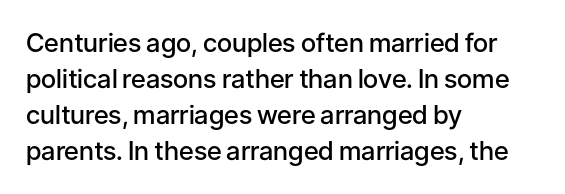
The image shows 26 px text type, upright; set left-aligned, normal line spacing (1.39x), normal letter spacing, not underlined.
